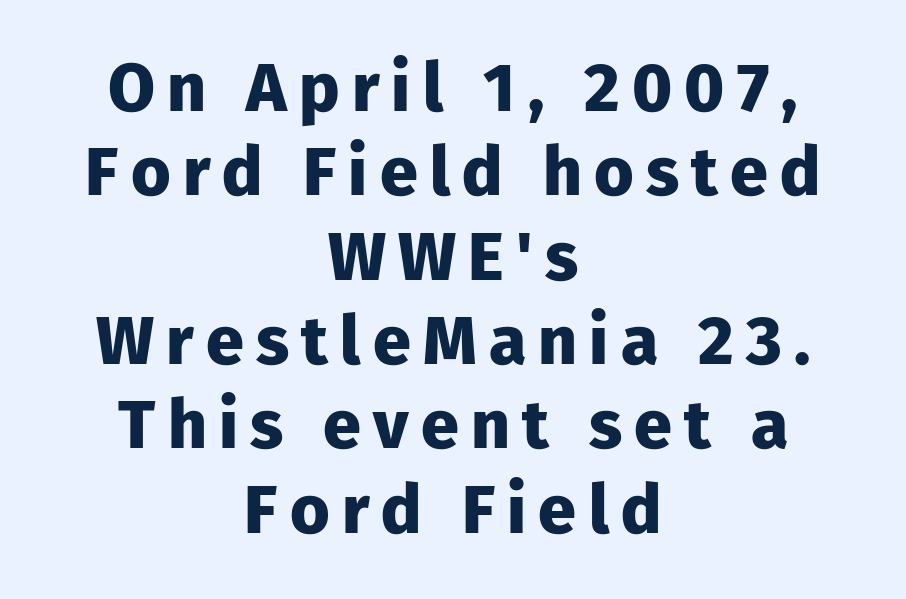
Every letter is thick-stroked: bold, no question. Ordinary non-slanted type is in use. Observe the absence of serifs on each vertical stroke in this sample. Both edges are ragged and mirror each other, which tells us the setting is centered.
